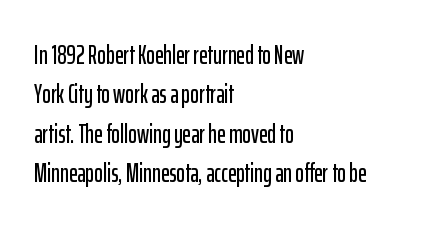
Q: Is the text italic (slanted)? A: No, it is upright.
Q: Is the text underlined? A: No.
Q: How is the paragraph aligned? A: Left-aligned.
Q: Is the spacing between letters normal or unusually wide? A: Normal.
Q: Is the spacing between lines tight, normal or loose? A: Normal.
